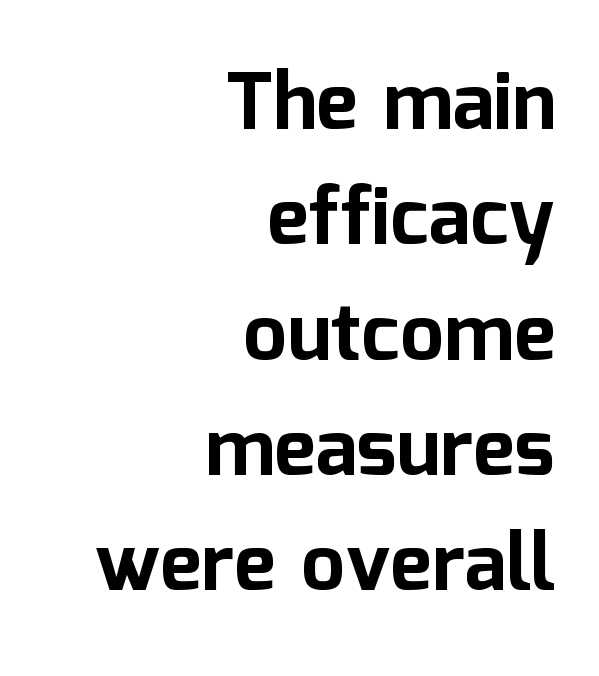
Each letter keeps its own natural width here, so spacing adapts to shape. The lettering holds an erect, upright posture throughout. Horizontal alignment here is rightward, an uncommon choice for prose. Typographically, this falls in the sans-serif category. Does the weight exceed regular? Yes, all the way to bold. Decoration check: the copy has no underline.
